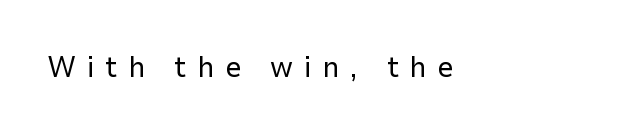
Q: Is the text bold? A: No.
Q: Is the text italic (slanted)? A: No, it is upright.
Q: Is the typeface a serif or a sans-serif typeface? A: Sans-serif.
Q: Is the text underlined? A: No.
Q: How is the paragraph aligned? A: Left-aligned.
Q: Is the spacing between letters normal or unusually wide? A: Unusually wide.
Q: Width (condensed, normal, or wide)? A: Normal.
Q: Stroke contrast? A: Low.
Q: x-height? A: Medium.
Q: Monospaced? A: No.
